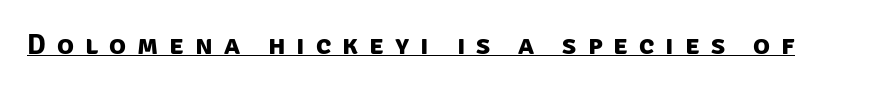
The image shows 28 px bold sans-serif type; set unusually wide letter spacing (+0.39 em), underlined; low stroke contrast and a large x-height.
